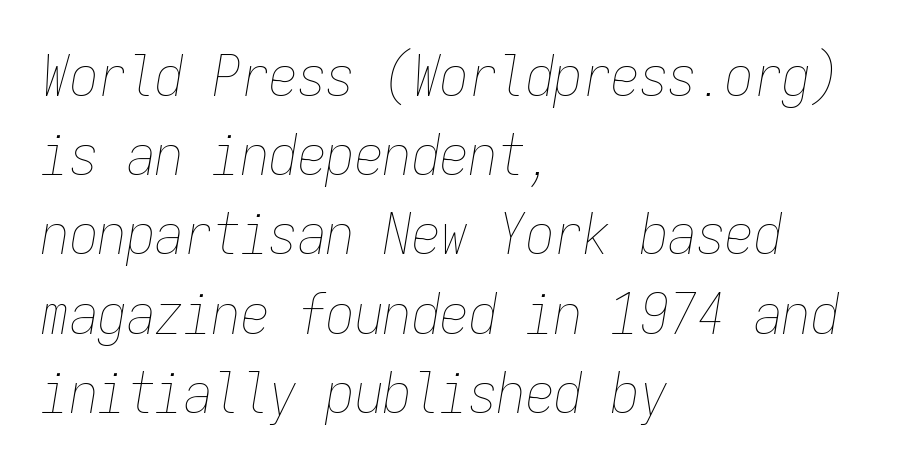
{"italic": "yes", "lean": "right", "slant_degrees": 9, "bold": "no", "weight": "thin", "width": "condensed", "stroke_contrast": "low", "x_height": "medium", "monospaced": "yes", "underline": "no", "align": "left", "line_spacing": "normal", "line_spacing_ratio": 1.39, "letter_spacing": "normal", "letter_spacing_em": 0.0, "glyph_px": 57}
